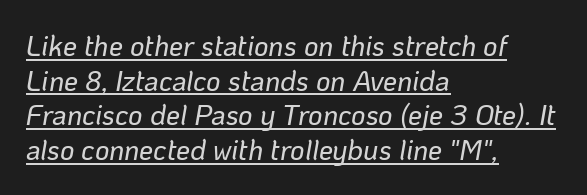
Q: Is the text italic (slanted)? A: Yes, it leans right by about 10 degrees.
Q: Is the text underlined? A: Yes.
Q: How is the paragraph aligned? A: Left-aligned.
Q: Is the spacing between letters normal or unusually wide? A: Normal.
Q: Width (condensed, normal, or wide)? A: Normal.
Q: Stroke contrast? A: Low.
Q: x-height? A: Medium.
Q: Monospaced? A: No.
